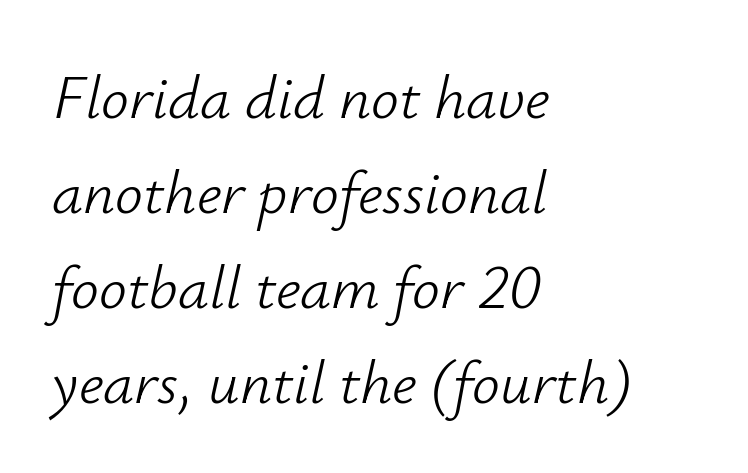
{"italic": "yes", "lean": "right", "slant_degrees": 12, "bold": "no", "weight": "light", "width": "normal", "stroke_contrast": "low", "x_height": "small", "monospaced": "no", "underline": "no", "align": "left", "line_spacing": "normal", "line_spacing_ratio": 1.53, "letter_spacing": "normal", "letter_spacing_em": 0.0, "glyph_px": 62}
